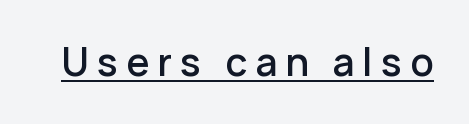
{"serif": "no", "italic": "no", "bold": "semi", "weight": "semibold", "width": "normal", "stroke_contrast": "low", "x_height": "medium", "monospaced": "no", "underline": "yes", "letter_spacing": "wide", "letter_spacing_em": 0.22, "glyph_px": 37}
